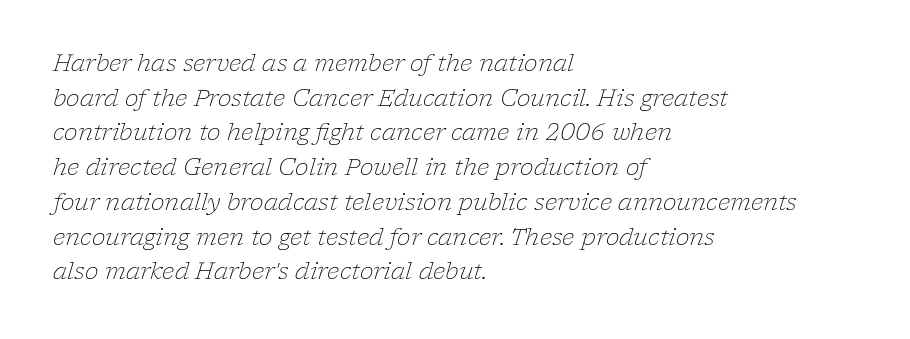
The image shows 23 px text type, italic (leaning right); set left-aligned, normal line spacing (1.51x), normal letter spacing, not underlined.
